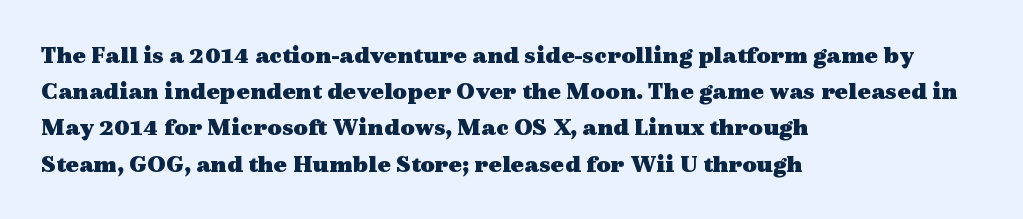
Typesetter's note: full bold, strokes at maximum text heaviness. Rendered with straight, roman letterforms. The line-height multiplier appears to be the usual default. Words appear dense and cohesive because spacing is normal. A student would call this left alignment; a typographer would say flush left, rag right. The baseline area is clear.
